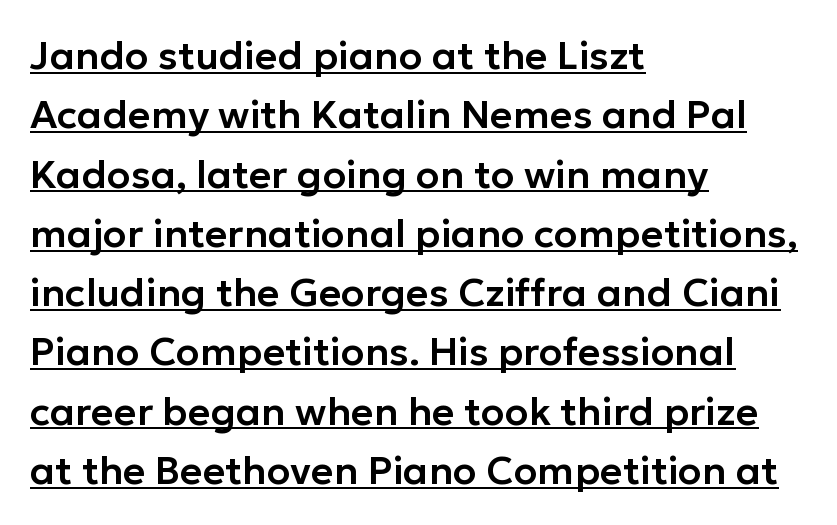
{"serif": "no", "italic": "no", "width": "normal", "stroke_contrast": "low", "x_height": "medium", "monospaced": "no", "underline": "yes", "align": "left", "line_spacing": "normal", "line_spacing_ratio": 1.52, "letter_spacing": "normal", "letter_spacing_em": 0.0, "glyph_px": 39}
